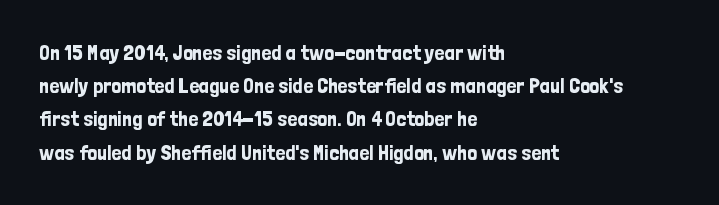
Q: Is the text italic (slanted)? A: No, it is upright.
Q: Is the text underlined? A: No.
Q: How is the paragraph aligned? A: Left-aligned.
Q: Is the spacing between letters normal or unusually wide? A: Normal.
Q: Is the spacing between lines tight, normal or loose? A: Normal.
